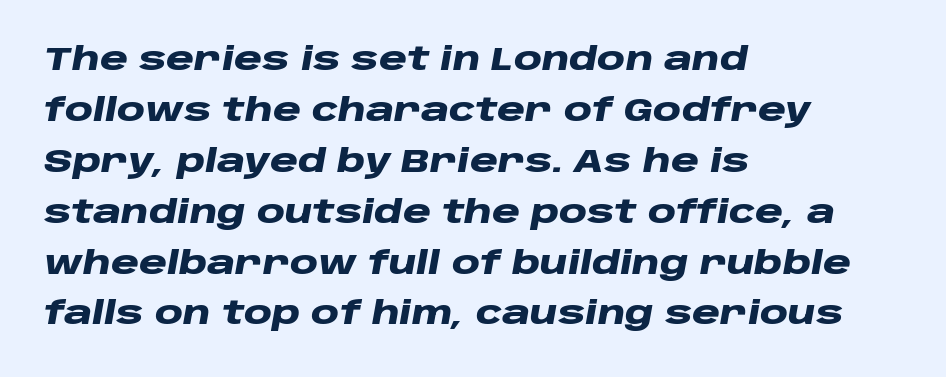
{"italic": "yes", "lean": "right", "slant_degrees": 10, "bold": "yes", "weight": "heavy", "width": "wide", "stroke_contrast": "low", "x_height": "large", "monospaced": "no", "underline": "no", "align": "left", "line_spacing": "normal", "line_spacing_ratio": 1.59, "letter_spacing": "normal", "letter_spacing_em": 0.0, "glyph_px": 32}
